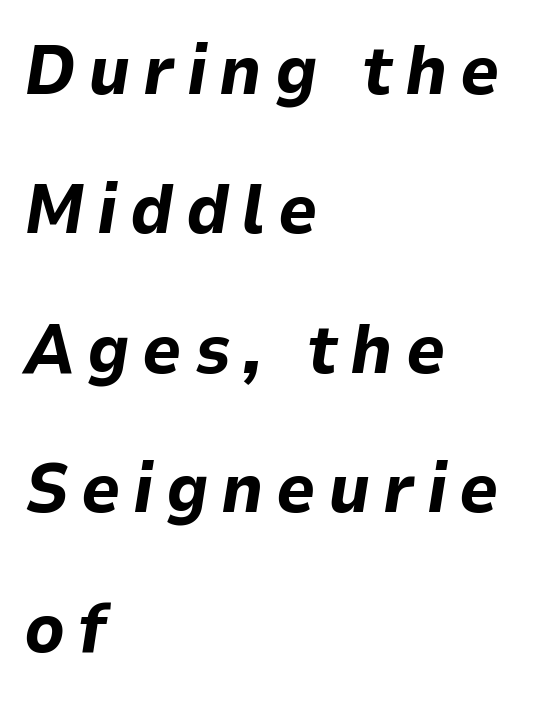
Q: Is the text bold? A: Yes.
Q: Is the text italic (slanted)? A: Yes, it leans right by about 9 degrees.
Q: Is the text underlined? A: No.
Q: How is the paragraph aligned? A: Left-aligned.
Q: Is the spacing between lines tight, normal or loose? A: Loose.
Q: Width (condensed, normal, or wide)? A: Normal.
Q: Stroke contrast? A: Low.
Q: x-height? A: Medium.
Q: Monospaced? A: No.
